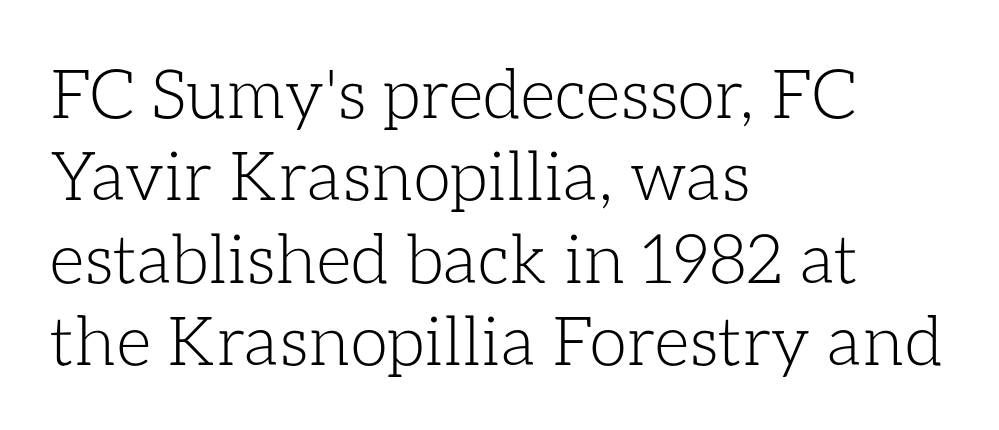
Q: Is the text bold? A: No.
Q: Is the text italic (slanted)? A: No, it is upright.
Q: Is the text underlined? A: No.
Q: How is the paragraph aligned? A: Left-aligned.
Q: Is the spacing between letters normal or unusually wide? A: Normal.
Q: Width (condensed, normal, or wide)? A: Normal.
Q: Stroke contrast? A: Low.
Q: x-height? A: Medium.
Q: Monospaced? A: No.
